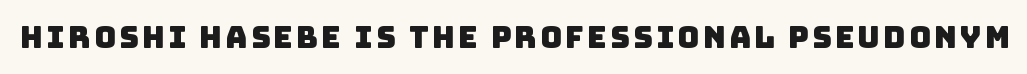
Q: Is the typeface a serif or a sans-serif typeface? A: Sans-serif.
Q: Is the text underlined? A: No.
Q: Width (condensed, normal, or wide)? A: Normal.
Q: Stroke contrast? A: Low.
Q: x-height? A: Large.
Q: Monospaced? A: No.
